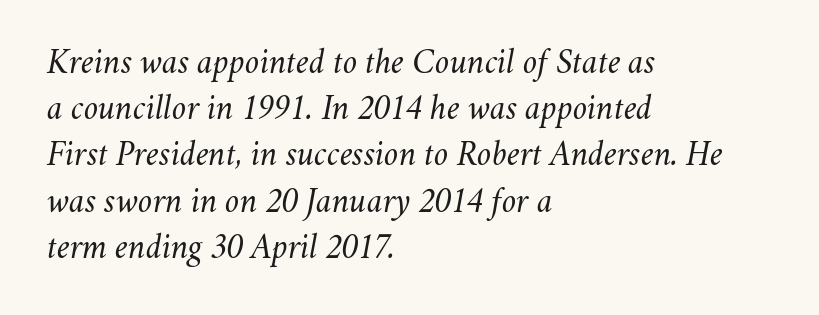
The passage shown leans; its letterforms are oblique. Look at the tracking — it's just the regular setting, nothing added. Students, observe: this is what conventionally led text looks like. Horizontally, the lines are justified to the leading edge only. A typesetter would call this proportional, since set widths differ per character.
